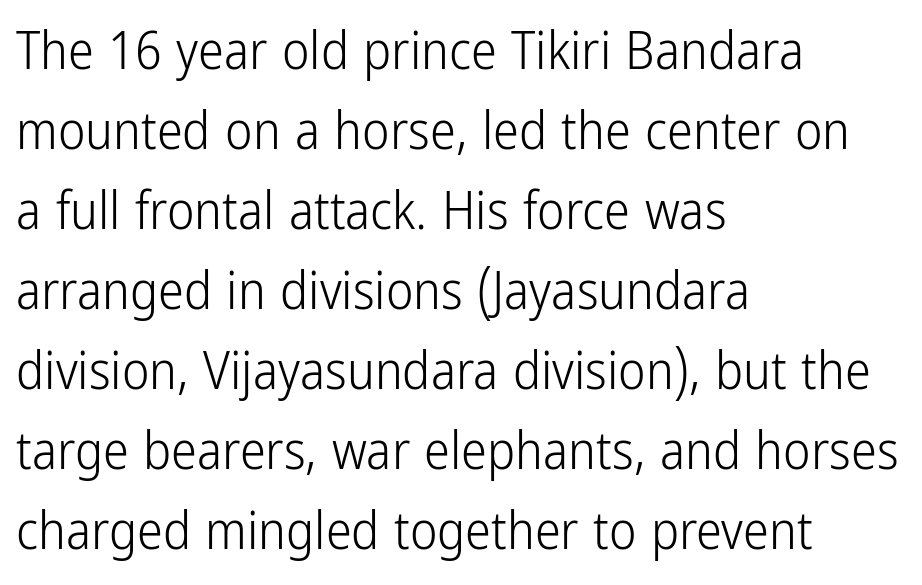
The image shows 52 px light, condensed sans-serif type, upright; set left-aligned, normal line spacing (1.54x), normal letter spacing, not underlined; low stroke contrast and a medium x-height.
